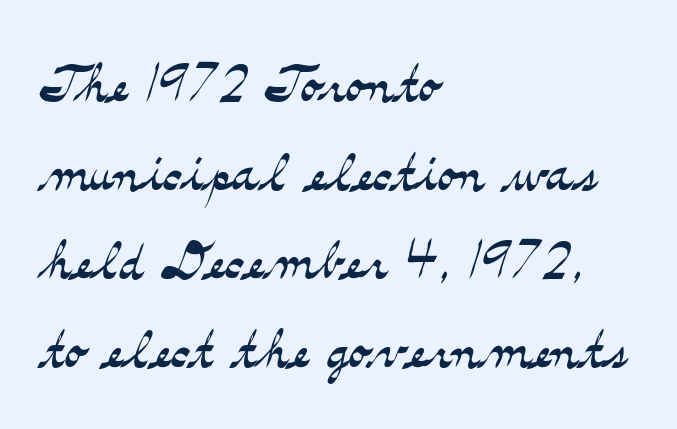
{"serif": "yes", "bold": "no", "weight": "light", "width": "wide", "stroke_contrast": "medium", "x_height": "small", "monospaced": "no", "underline": "no", "align": "left", "line_spacing_ratio": 1.23, "letter_spacing": "normal", "letter_spacing_em": 0.0, "glyph_px": 72}
